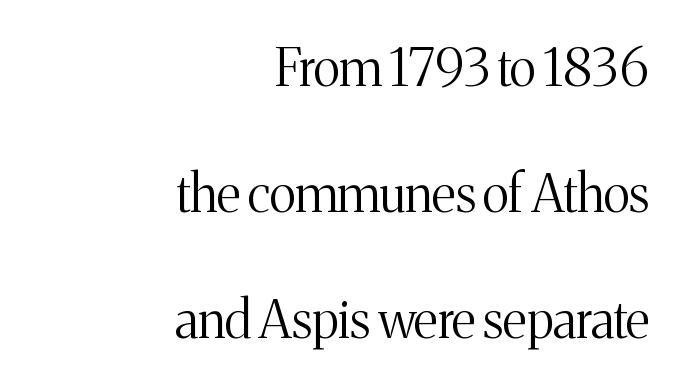
Stroke terminals: seriffed. Summary of weight: not heavy and not bold. The face used here is proportionally spaced, like ordinary book or web type. Nobody drew a line under any word here.
